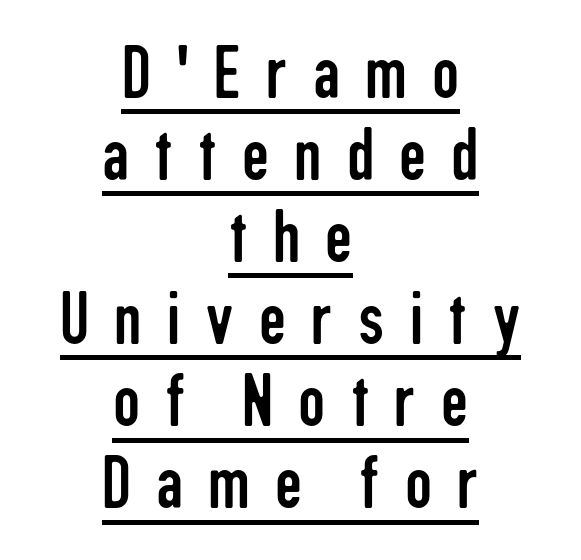
{"serif": "no", "italic": "no", "bold": "no", "weight": "regular", "width": "condensed", "stroke_contrast": "low", "x_height": "medium", "monospaced": "no", "underline": "yes", "align": "center", "line_spacing": "tight", "line_spacing_ratio": 1.08, "letter_spacing": "wide", "letter_spacing_em": 0.33, "glyph_px": 76}
